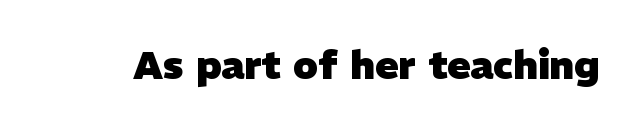
The image shows 39 px heavy sans-serif type; set normal letter spacing, not underlined; low stroke contrast and a medium x-height.
